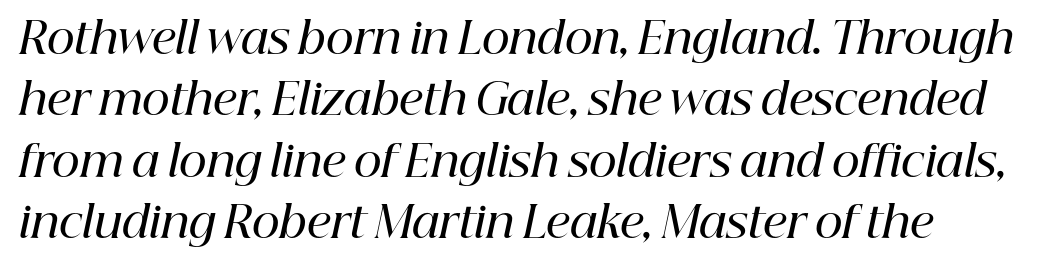
{"serif": "yes", "italic": "yes", "lean": "right", "slant_degrees": 12, "bold": "semi", "weight": "semibold", "width": "normal", "stroke_contrast": "high", "x_height": "medium", "monospaced": "no", "underline": "no", "line_spacing": "normal", "line_spacing_ratio": 1.43, "letter_spacing": "normal", "letter_spacing_em": 0.0, "glyph_px": 43}
